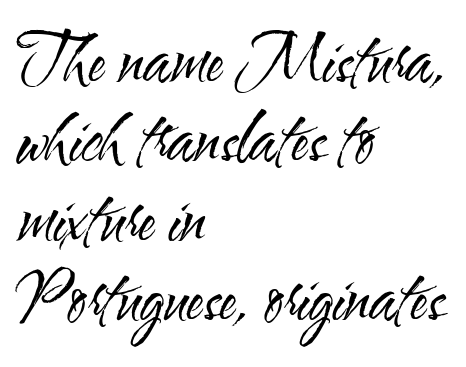
{"serif": "no", "bold": "no", "weight": "regular", "width": "condensed", "stroke_contrast": "medium", "x_height": "small", "monospaced": "no", "underline": "no", "align": "left", "line_spacing_ratio": 1.22, "letter_spacing": "normal", "letter_spacing_em": 0.0, "glyph_px": 65}
